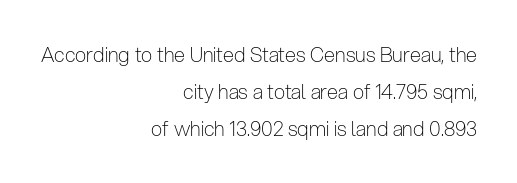
Q: Is the text bold? A: No.
Q: Is the text italic (slanted)? A: No, it is upright.
Q: Is the text underlined? A: No.
Q: How is the paragraph aligned? A: Right-aligned.
Q: Is the spacing between letters normal or unusually wide? A: Normal.
